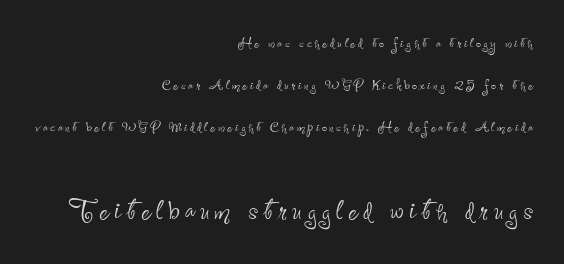
Q: Is the text bold? A: No.
Q: Is the text italic (slanted)? A: Yes.
Q: Is the typeface a serif or a sans-serif typeface? A: Sans-serif.
Q: Is the text underlined? A: No.
Q: How is the paragraph aligned? A: Right-aligned.
Q: Is the spacing between lines tight, normal or loose? A: Loose.
Q: Which block of text is set in a larger size, the first (top) or the second (bottom)? A: The second (bottom) one.
Q: Width (condensed, normal, or wide)? A: Condensed.
Q: Stroke contrast? A: Low.
Q: x-height? A: Small.
Q: Monospaced? A: No.
